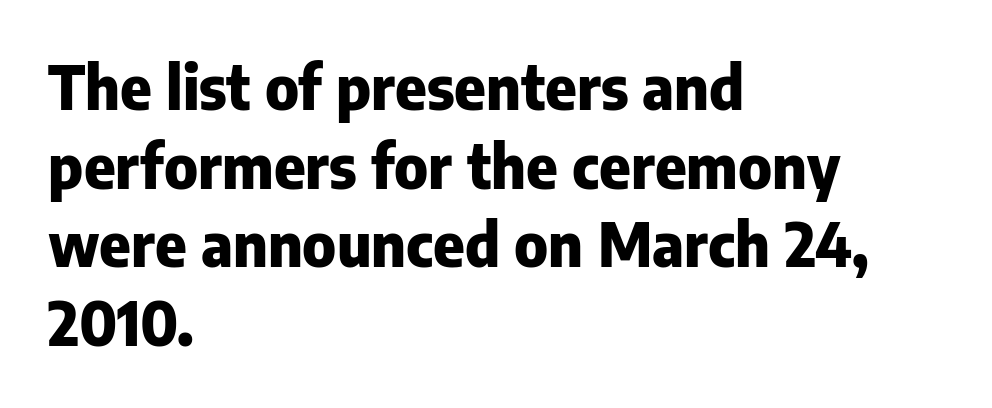
Q: Is the text bold? A: Yes.
Q: Is the text italic (slanted)? A: No, it is upright.
Q: Is the typeface a serif or a sans-serif typeface? A: Sans-serif.
Q: Is the text underlined? A: No.
Q: How is the paragraph aligned? A: Left-aligned.
Q: Is the spacing between letters normal or unusually wide? A: Normal.
Q: Is the spacing between lines tight, normal or loose? A: Normal.
Q: Width (condensed, normal, or wide)? A: Normal.
Q: Stroke contrast? A: Low.
Q: x-height? A: Medium.
Q: Monospaced? A: No.
